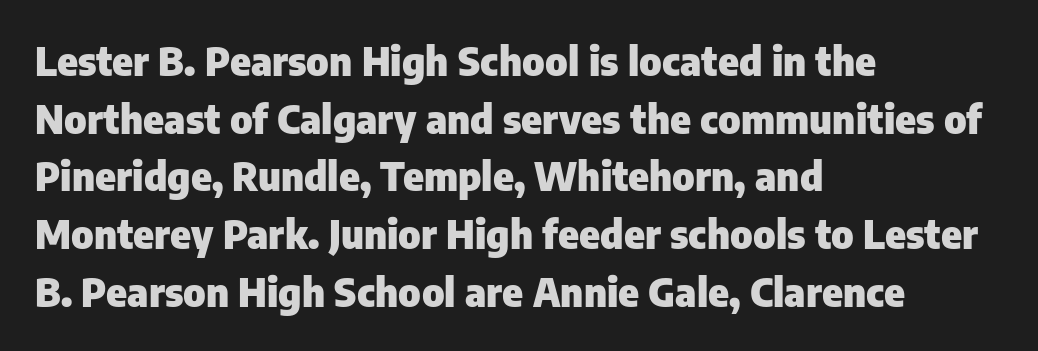
{"serif": "no", "italic": "no", "bold": "yes", "weight": "heavy", "width": "normal", "stroke_contrast": "low", "x_height": "medium", "monospaced": "no", "underline": "no", "align": "left", "line_spacing": "normal", "line_spacing_ratio": 1.48, "letter_spacing": "normal", "letter_spacing_em": 0.0, "glyph_px": 39}
